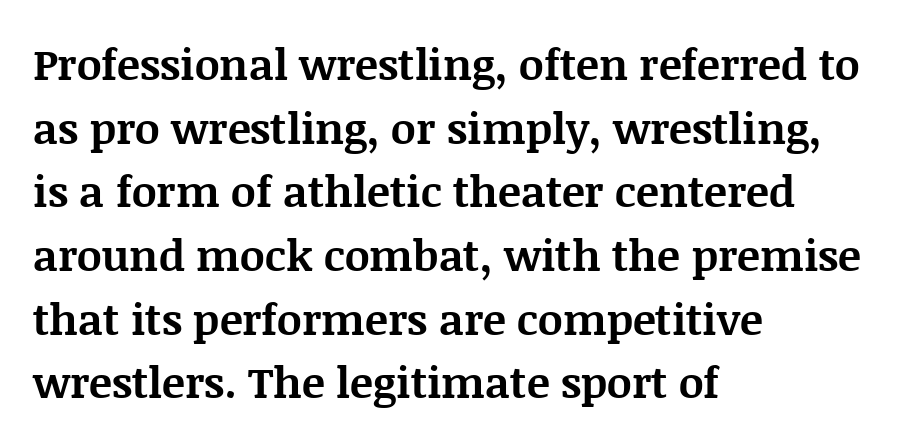
This sample uses plain, unmodified letter spacing. Caption: multi-line text, flush left, ragged right. A roman cut, with each character standing at attention. A dark, heavy texture on the line: the type is bold.
